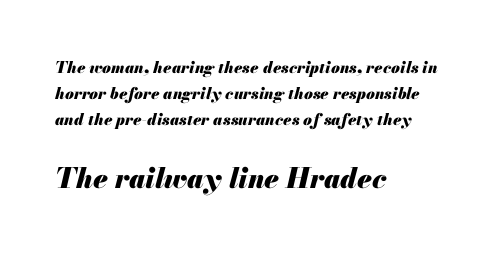
{"italic": "yes", "lean": "right", "slant_degrees": 13, "bold": "yes", "weight": "heavy", "width": "normal", "stroke_contrast": "medium", "x_height": "small", "monospaced": "no", "underline": "no", "align": "left", "line_spacing": "normal", "line_spacing_ratio": 1.63, "letter_spacing": "normal", "letter_spacing_em": 0.0, "larger_block": "second", "size_ratio": 1.75, "glyph_px": 28}
